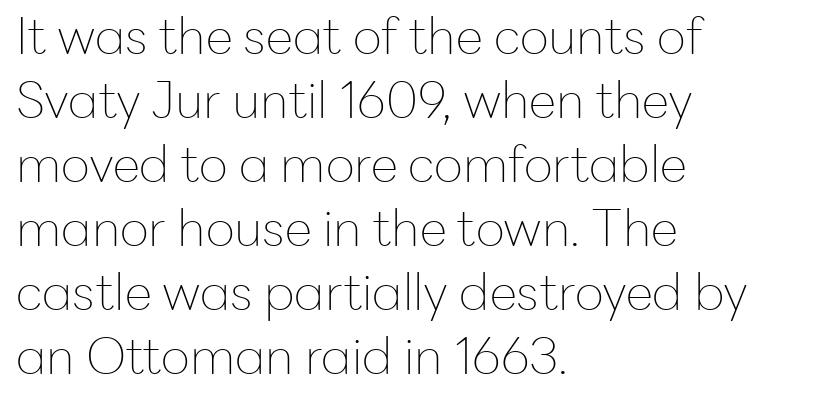
The image shows 50 px thin sans-serif type, upright; set left-aligned, normal line spacing (1.28x), normal letter spacing, not underlined; low stroke contrast and a medium x-height.
